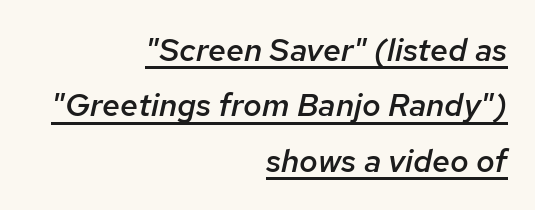
{"italic": "yes", "lean": "right", "slant_degrees": 12, "bold": "semi", "weight": "semibold", "width": "normal", "stroke_contrast": "low", "x_height": "medium", "monospaced": "no", "underline": "yes", "align": "right", "line_spacing_ratio": 1.73, "letter_spacing": "normal", "letter_spacing_em": 0.0, "glyph_px": 32}
